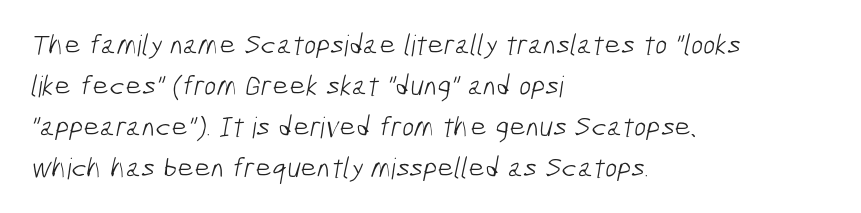
{"serif": "no", "bold": "no", "weight": "light", "width": "condensed", "stroke_contrast": "low", "x_height": "medium", "monospaced": "no", "underline": "no", "align": "left", "line_spacing": "normal", "line_spacing_ratio": 1.41, "letter_spacing": "normal", "letter_spacing_em": 0.0, "glyph_px": 29}
